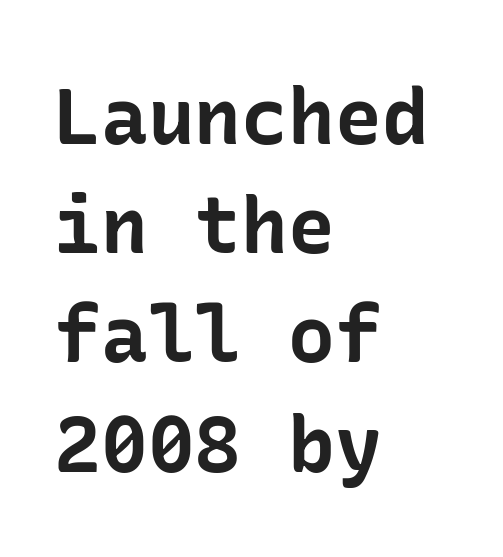
The rag falls on the right side of this text block. Regular leading. The glyphs in this specimen are sans serif. The horizontal fit of the characters is conventional and even. No word sits above an underline.
